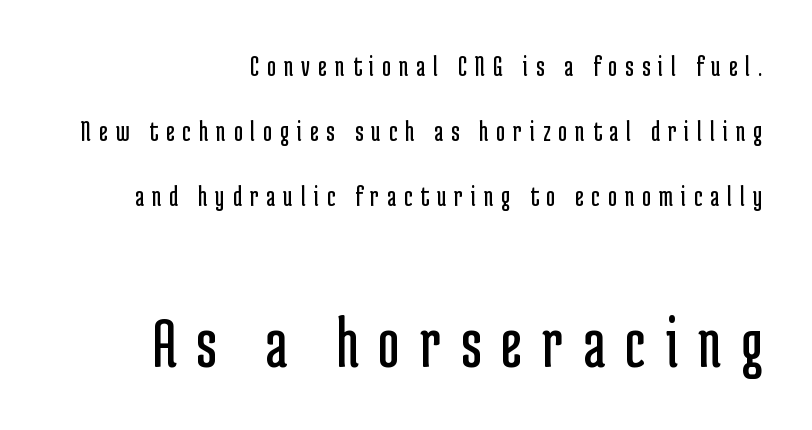
{"serif": "no", "italic": "no", "bold": "no", "weight": "regular", "width": "condensed", "stroke_contrast": "low", "x_height": "medium", "monospaced": "no", "underline": "no", "align": "right", "line_spacing": "loose", "line_spacing_ratio": 2.17, "letter_spacing": "wide", "letter_spacing_em": 0.27, "larger_block": "second", "size_ratio": 2.47, "glyph_px": 74}
